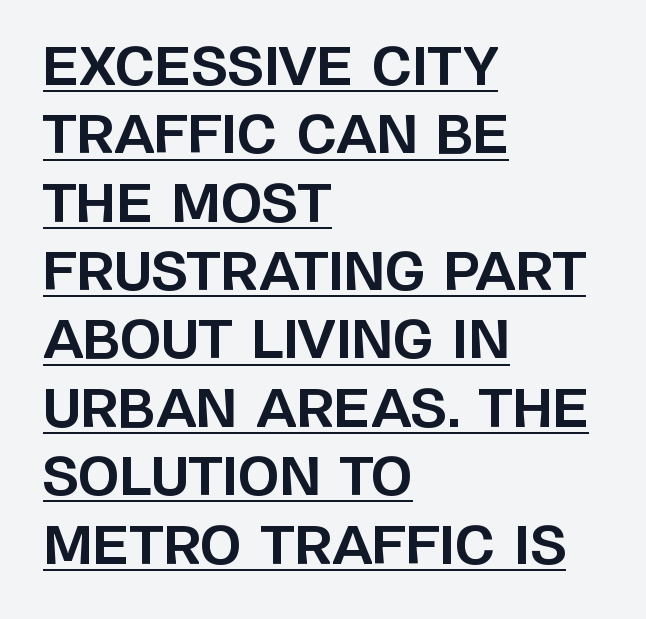
The horizontal fit of the characters is conventional and even. Thick stems and heavy bowls — unmistakably bold. A typesetter would mark this as roman, not italic. What kind of face is this? One without serifs — a sans.
